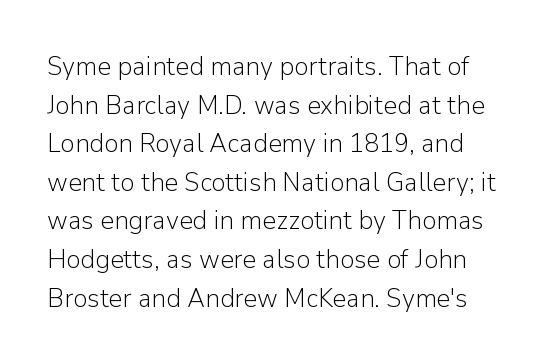
The image shows 27 px text type, upright; set normal line spacing (1.43x), normal letter spacing, not underlined.
